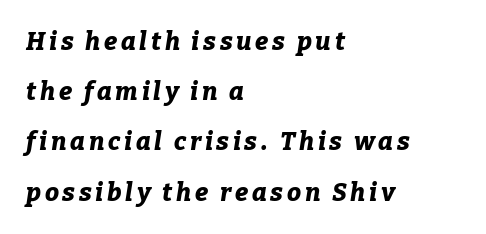
How would I describe the line gaps? Wide and relaxed. Strong, thick strokes mark this as bold type. The baseline area is clear. The face used here has a pronounced slope to its letters.
